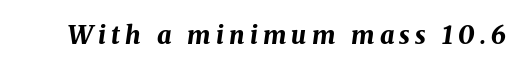
The image shows 25 px bold type, italic (leaning right); set unusually wide letter spacing (+0.21 em), not underlined.
